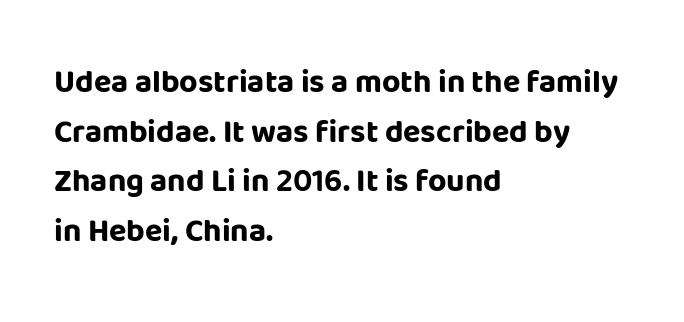
Unlike italic type, these characters show no tilt at all. A typesetter would call this leading conventional body-copy spacing. Words appear dense and cohesive because spacing is normal. The letters carry no serifs — their stems end cleanly without finishing strokes. This is heavy type, rendered in bold.
